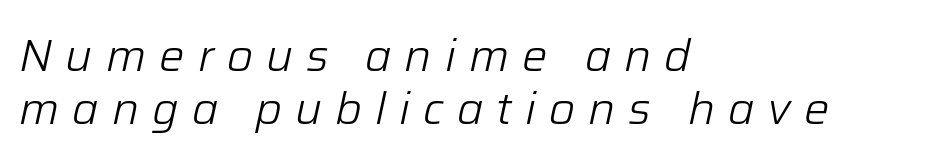
Here the designer chose a conventional face with non-uniform glyph widths. Where is the straight margin? On the left. A typesetter would mark this as italic. Is the letter spacing exaggerated? Yes — the characters are pushed far apart.
